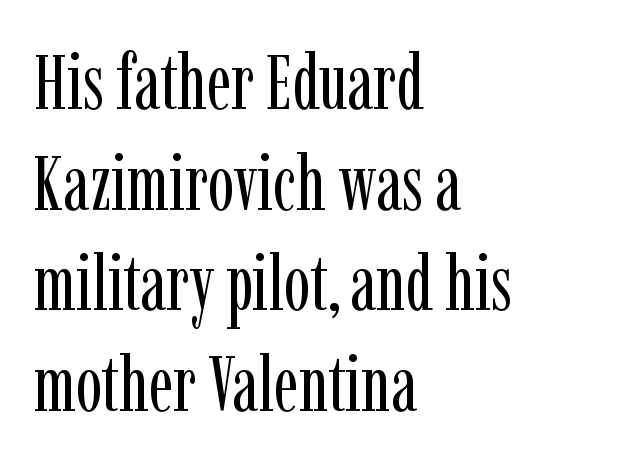
You can tell from the footed stems that serif type was used. Line beginnings align vertically; line endings do not. The face used here is proportionally spaced, like ordinary book or web type. Words appear dense and cohesive because spacing is normal. The font sits on the lighter half of the weight spectrum, regular included. The space between consecutive lines is moderate.
